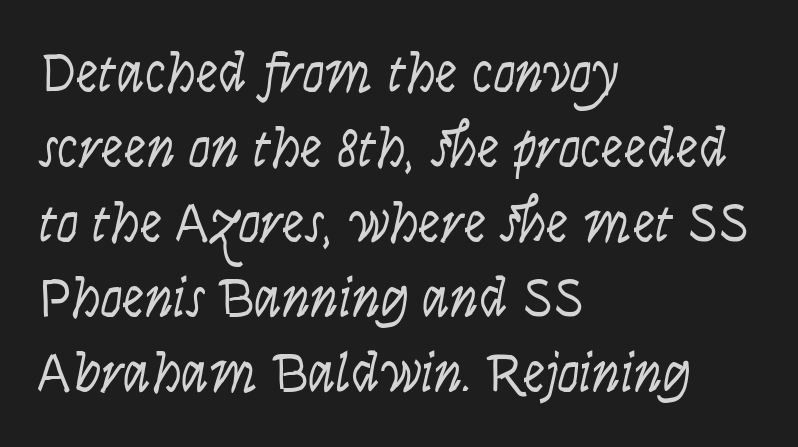
The image shows 56 px light, condensed type, italic (leaning right); set left-aligned, normal line spacing (1.34x), normal letter spacing, not underlined; low stroke contrast and a large x-height.
